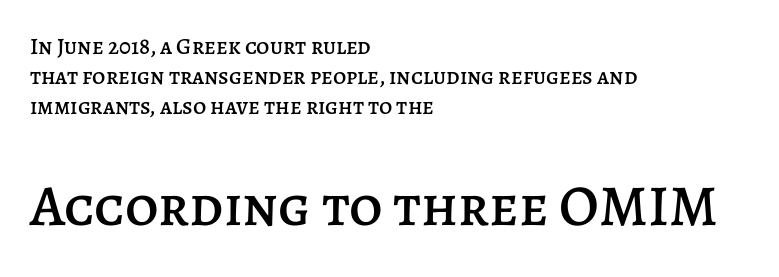
{"italic": "no", "width": "normal", "stroke_contrast": "low", "x_height": "large", "monospaced": "no", "underline": "no", "align": "left", "line_spacing": "normal", "line_spacing_ratio": 1.3, "letter_spacing": "normal", "letter_spacing_em": 0.0, "larger_block": "second", "size_ratio": 2.52, "glyph_px": 58}
